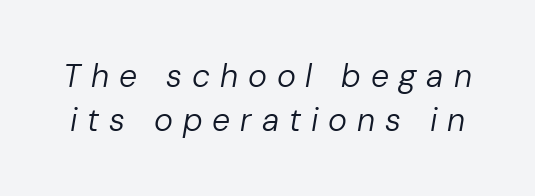
Glyph-to-glyph distance is far greater than everyday printed text. Regarding leading, the lines here are spaced in the standard way. The passage shown is not underscored anywhere. Is this a fixed-width face? No — the glyphs have proportional, varying widths. Stem width sits at or under what a default text font uses. An italicized treatment has been applied to the whole sample.
